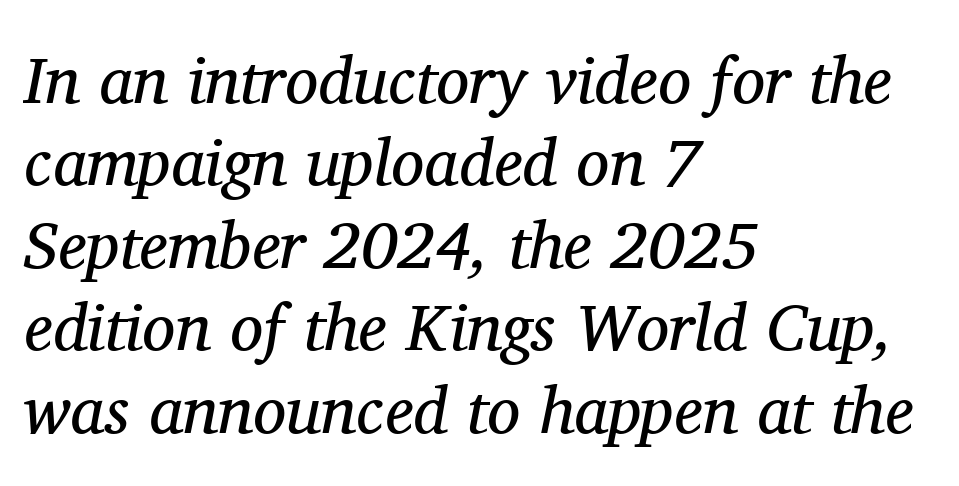
{"serif": "yes", "italic": "yes", "lean": "right", "slant_degrees": 11, "bold": "no", "weight": "regular", "width": "normal", "stroke_contrast": "medium", "x_height": "medium", "monospaced": "no", "underline": "no", "align": "left", "line_spacing": "normal", "line_spacing_ratio": 1.25, "letter_spacing": "normal", "letter_spacing_em": 0.0, "glyph_px": 66}
